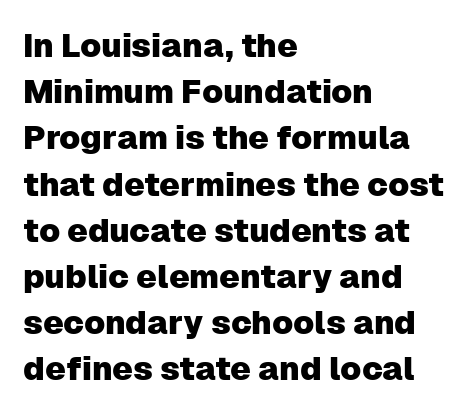
The image shows 33 px sans-serif type, upright; set left-aligned, normal line spacing (1.4x), normal letter spacing, not underlined; low stroke contrast and a medium x-height.
